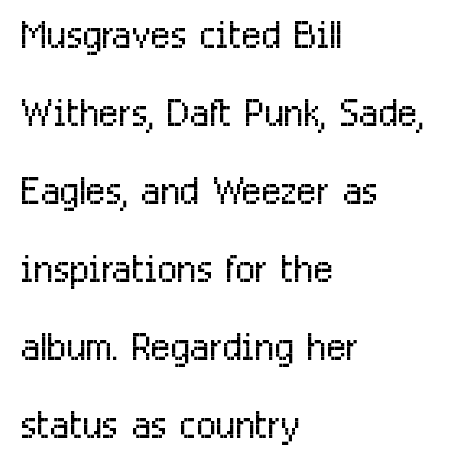
This sample uses an upright cut, with every glyph sitting square on the baseline. Honestly, there is no underline to notice here at all. Notice how descenders clear the ascenders below comfortably — that's standard leading. The font sits on the lighter half of the weight spectrum, regular included. Spacing verdict: proportional, widths tailored to each character. Characters follow at the spacing the type designer built in.
